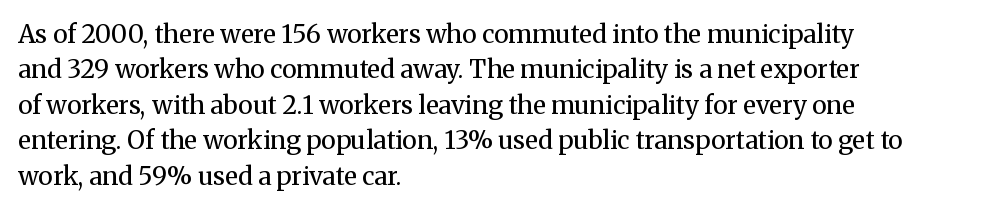
{"italic": "no", "bold": "no", "underline": "no", "align": "left", "line_spacing": "normal", "line_spacing_ratio": 1.42, "letter_spacing": "normal", "letter_spacing_em": 0.0, "glyph_px": 25}
